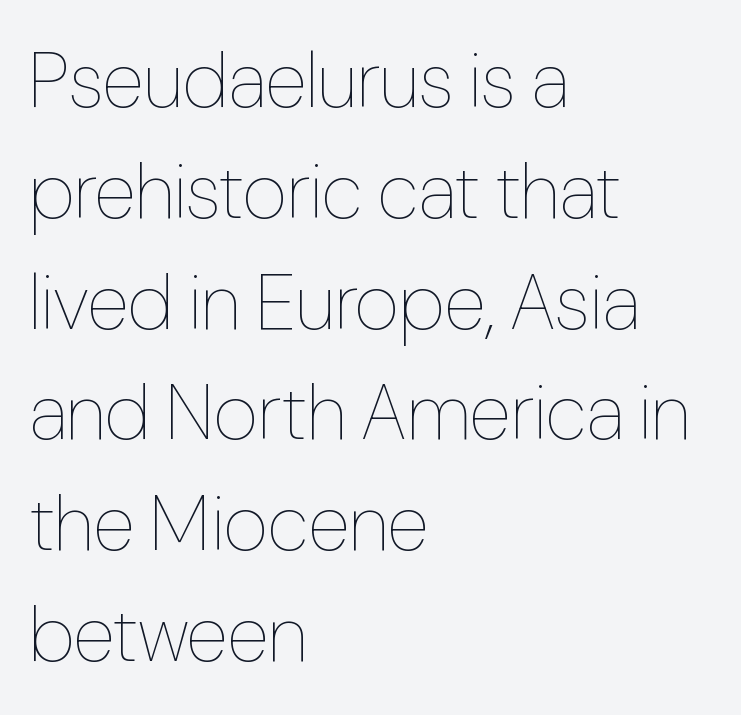
The image shows 78 px thin, condensed type, upright; set left-aligned, normal line spacing (1.42x), normal letter spacing, not underlined; low stroke contrast and a medium x-height.
